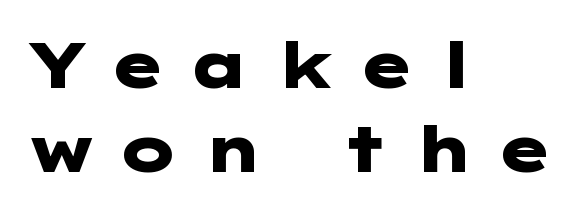
The image shows 63 px heavy, wide sans-serif type, upright; set left-aligned, normal line spacing (1.33x), unusually wide letter spacing (+0.32 em), not underlined; low stroke contrast and a medium x-height.
